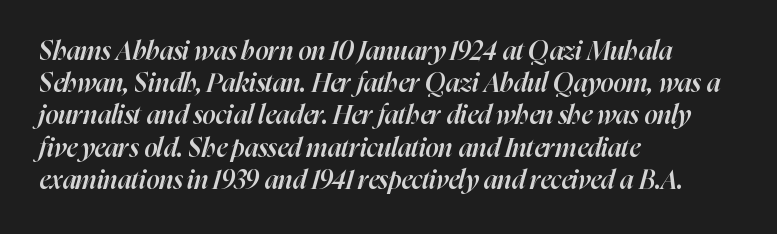
{"italic": "yes", "lean": "right", "slant_degrees": 16, "bold": "semi", "underline": "no", "align": "left", "line_spacing_ratio": 1.24, "letter_spacing": "normal", "letter_spacing_em": 0.0, "glyph_px": 26}
